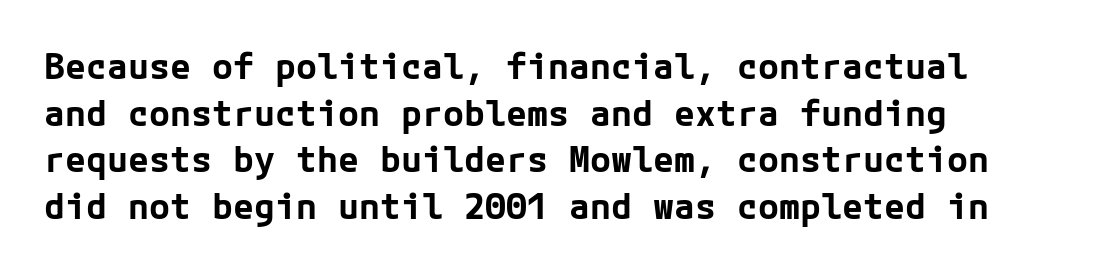
{"serif": "no", "italic": "no", "bold": "yes", "weight": "bold", "width": "normal", "stroke_contrast": "low", "x_height": "medium", "underline": "no", "align": "left", "line_spacing": "normal", "line_spacing_ratio": 1.33, "letter_spacing": "normal", "letter_spacing_em": 0.0, "glyph_px": 35}
